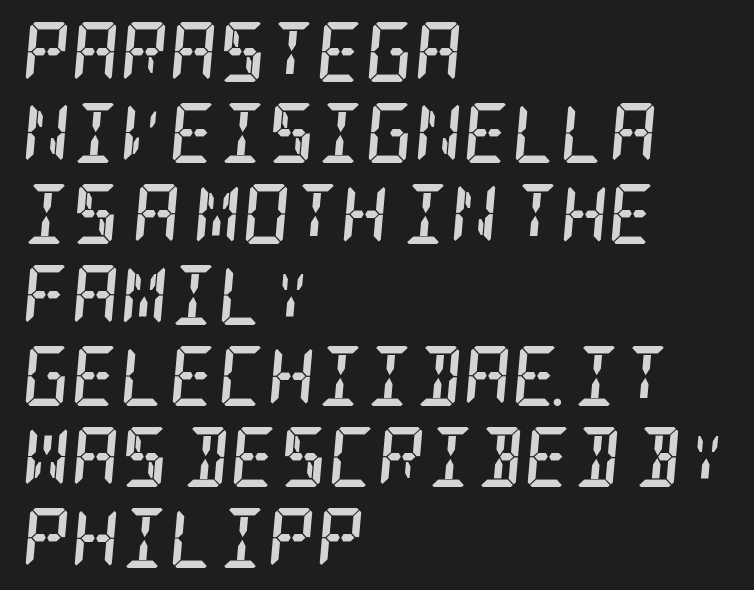
The image shows 60 px semibold, condensed serif type, italic (leaning right); set left-aligned, normal line spacing (1.35x), normal letter spacing, not underlined; low stroke contrast and a large x-height.
